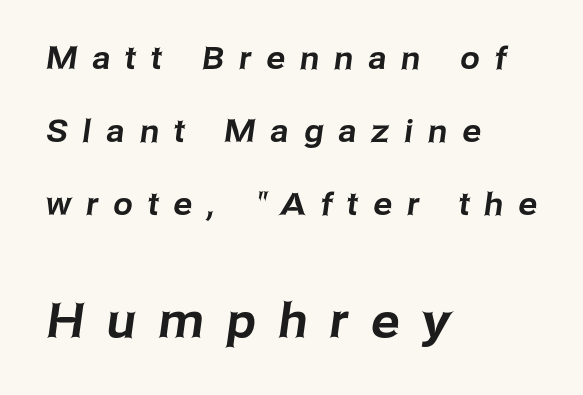
{"serif": "no", "width": "normal", "stroke_contrast": "low", "x_height": "medium", "monospaced": "no", "underline": "no", "align": "left", "line_spacing": "loose", "line_spacing_ratio": 2.35, "letter_spacing": "wide", "letter_spacing_em": 0.49, "larger_block": "second", "size_ratio": 1.52, "glyph_px": 47}
